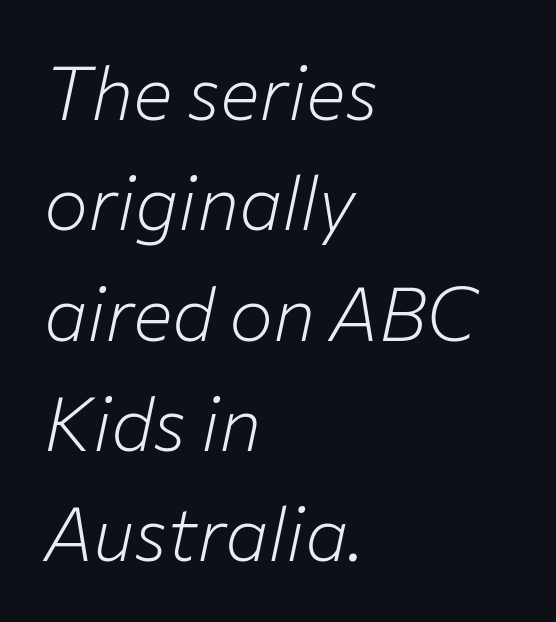
The image shows 74 px light type, italic (leaning right); set left-aligned, normal line spacing (1.49x), normal letter spacing, not underlined; low stroke contrast and a medium x-height.
